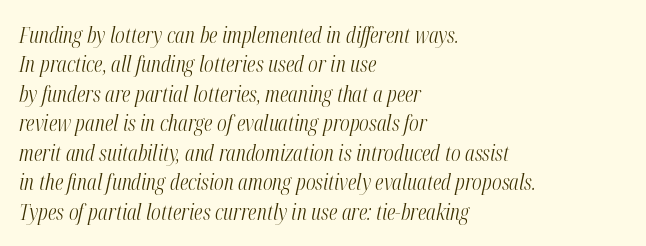
{"italic": "yes", "lean": "right", "slant_degrees": 12, "bold": "no", "underline": "no", "align": "left", "line_spacing": "normal", "line_spacing_ratio": 1.34, "letter_spacing": "normal", "letter_spacing_em": 0.0, "glyph_px": 22}
